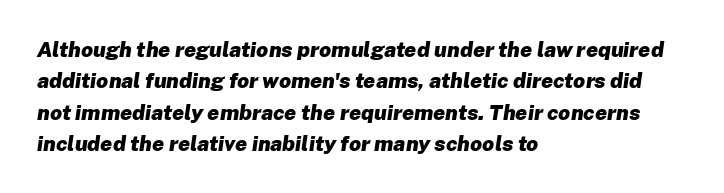
Q: Is the text bold? A: Yes.
Q: Is the text italic (slanted)? A: Yes, it leans right by about 8 degrees.
Q: Is the text underlined? A: No.
Q: How is the paragraph aligned? A: Left-aligned.
Q: Is the spacing between letters normal or unusually wide? A: Normal.
Q: Is the spacing between lines tight, normal or loose? A: Normal.
